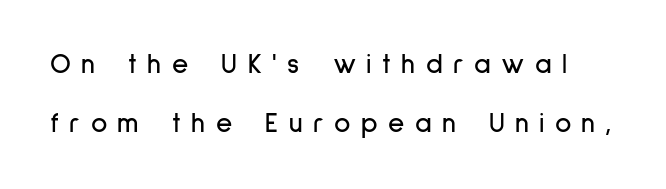
The image shows 28 px condensed sans-serif type, upright; set loose line spacing (2.11x), unusually wide letter spacing (+0.37 em), not underlined; low stroke contrast and a medium x-height.
